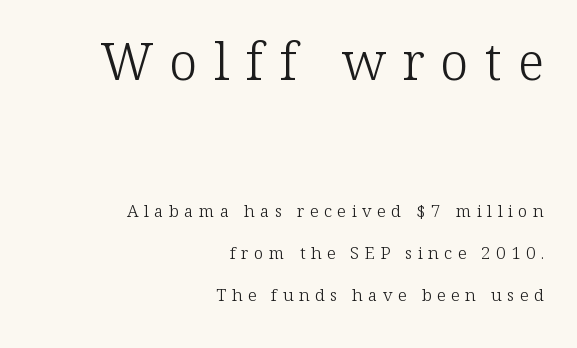
The image shows 51 px light serif type, upright; set right-aligned, loose line spacing (2.49x), unusually wide letter spacing (+0.32 em), not underlined; the first (top) block is 3.0x larger; low stroke contrast and a medium x-height.
